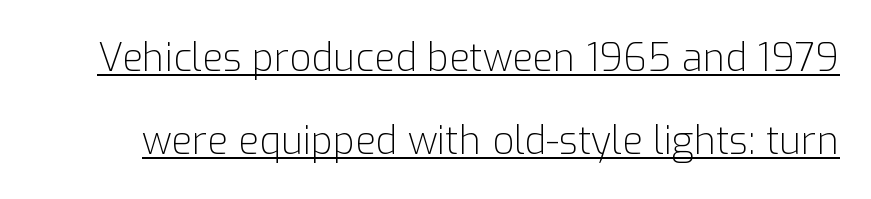
The rendered words wear a rule along their underside. No chunkiness to these letters — they're not bold. The line texture is even and compact thanks to regular tracking. Leading: increased.
